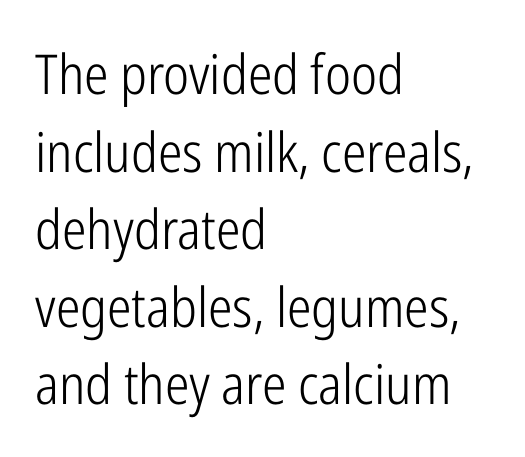
{"serif": "no", "italic": "no", "bold": "no", "weight": "light", "width": "condensed", "stroke_contrast": "low", "x_height": "medium", "monospaced": "no", "underline": "no", "align": "left", "line_spacing": "normal", "line_spacing_ratio": 1.41, "letter_spacing": "normal", "letter_spacing_em": 0.0, "glyph_px": 55}
